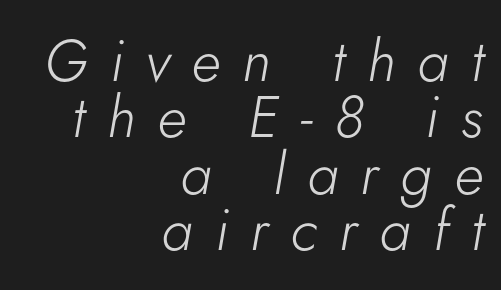
{"italic": "yes", "lean": "right", "slant_degrees": 5, "bold": "no", "weight": "light", "width": "normal", "stroke_contrast": "low", "x_height": "small", "monospaced": "no", "underline": "no", "align": "right", "line_spacing": "tight", "line_spacing_ratio": 0.97, "letter_spacing": "wide", "letter_spacing_em": 0.38, "glyph_px": 58}
